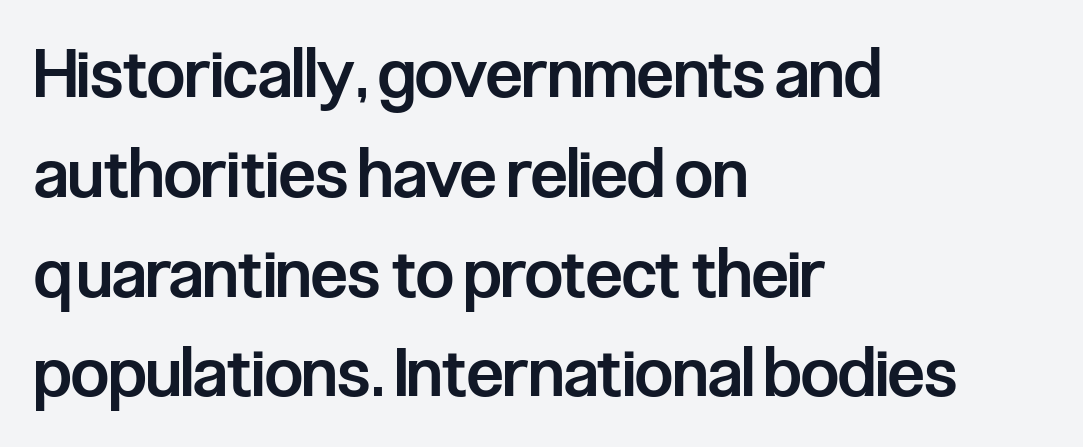
Does the weight exceed regular? Yes, but only to semibold. Posture: vertical. Spacing verdict: proportional, widths tailored to each character. The strip under each line holds only bare page.
